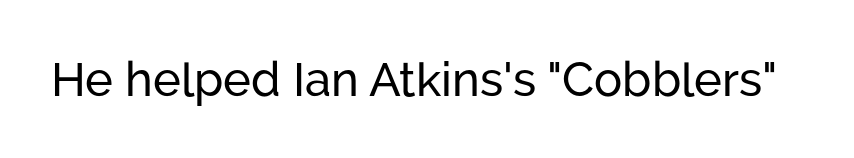
Each letter keeps its own natural width here, so spacing adapts to shape. A typesetter would label this face a sans. Bare-footed words on every line. The passage shown has conventional tracking throughout.
